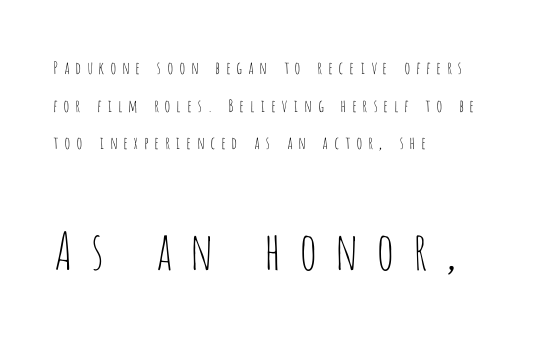
The image shows 52 px thin, condensed sans-serif type, upright; set left-aligned, loose line spacing (2.21x), unusually wide letter spacing (+0.3 em), not underlined; the second (bottom) block is 3.06x larger; low stroke contrast and a large x-height.
